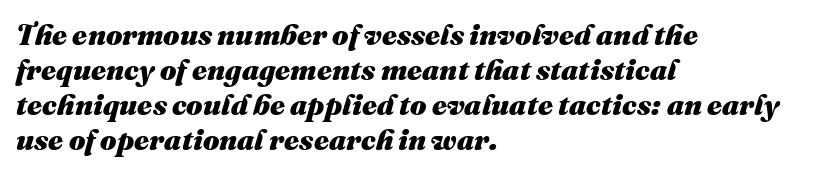
A typesetter would call this proportional, since set widths differ per character. Emphasis by weight is at full strength: bold. All the whitespace from short lines collects on the right. Standard letterfit; no display-style spreading of the glyphs. The zone under the glyphs is completely vacant. Is the type slanted? Yes — the strokes lean at a clear angle.
